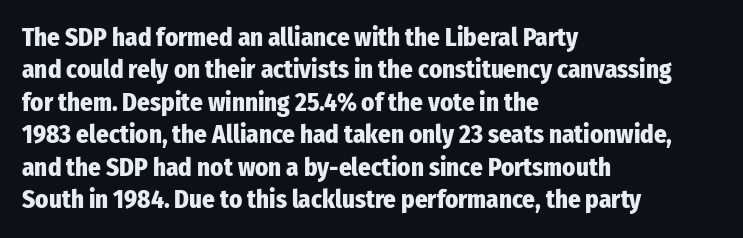
A typesetter would mark this as roman, not italic. The strokes are fattened all the way to bold. Beneath every word, the page is bare. The letters sit at their default tracking, neither squeezed nor spread. Notice how the passage keeps a crisp vertical edge on the left only. The lines sit at an ordinary, default distance from one another.
